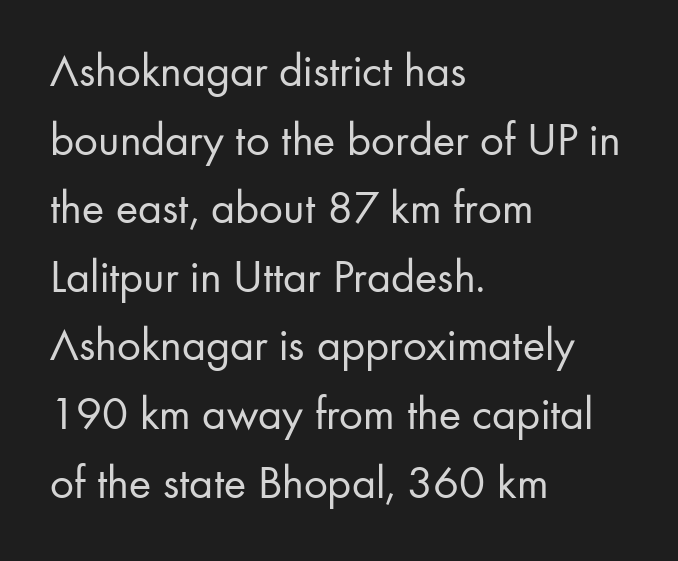
The image shows 47 px regular-weight sans-serif type, upright; set left-aligned, normal line spacing (1.46x), normal letter spacing, not underlined; low stroke contrast and a small x-height.
